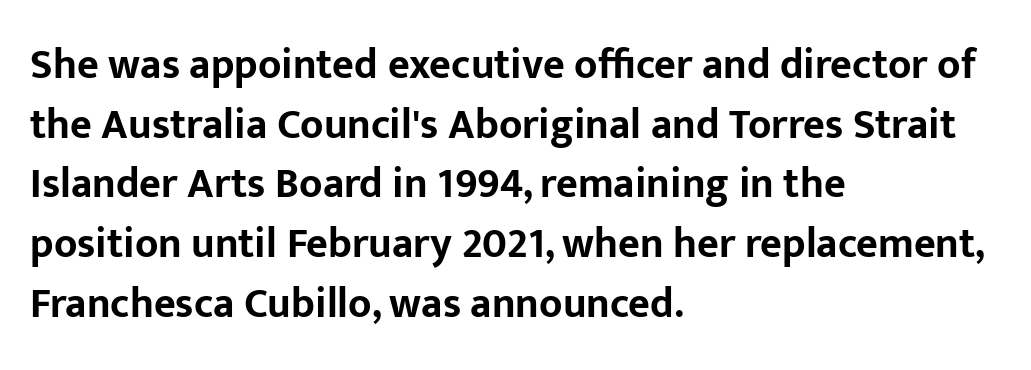
There is no visible air inserted between adjacent glyphs. Thick stems and heavy bowls — unmistakably bold. Are there feet on the stems? There aren't — it's a sans. Descenders are the only things crossing below the line. Vertically, the passage feels balanced, rows spaced as you'd expect. Every stem runs plumb, perpendicular to the baseline.
